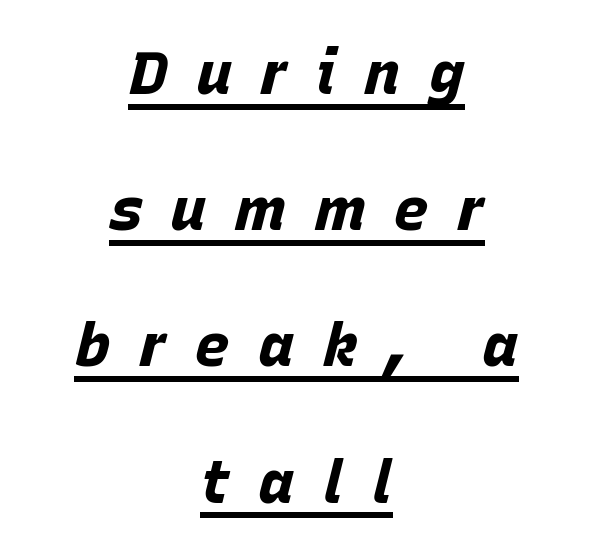
Q: Is the text bold? A: Yes.
Q: Is the text italic (slanted)? A: Yes, it leans right by about 15 degrees.
Q: Is the text underlined? A: Yes.
Q: How is the paragraph aligned? A: Centered.
Q: Is the spacing between letters normal or unusually wide? A: Unusually wide.
Q: Is the spacing between lines tight, normal or loose? A: Loose.
Q: Width (condensed, normal, or wide)? A: Normal.
Q: Stroke contrast? A: Low.
Q: x-height? A: Large.
Q: Monospaced? A: No.
